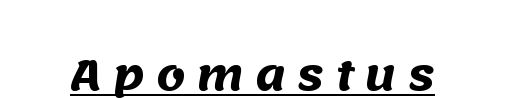
Q: Is the text bold? A: Yes.
Q: Is the typeface a serif or a sans-serif typeface? A: Sans-serif.
Q: Is the text underlined? A: Yes.
Q: Is the spacing between letters normal or unusually wide? A: Unusually wide.
Q: Width (condensed, normal, or wide)? A: Normal.
Q: Stroke contrast? A: Medium.
Q: x-height? A: Large.
Q: Monospaced? A: No.
